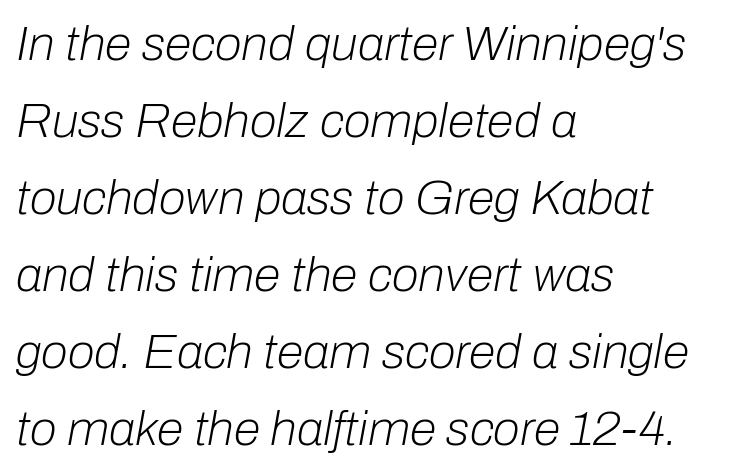
This sample uses plain, unmodified letter spacing. Each stroke keeps to a modest, everyday thickness or less. The passage shown is typed in a proportional face where columns would drift. Plain, unruled lines of type.
